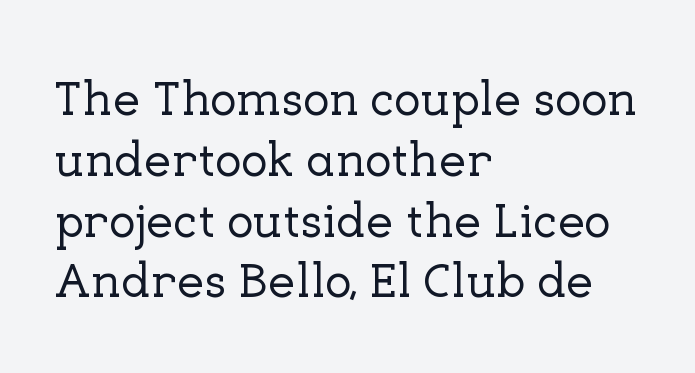
The image shows 49 px serif type, upright; set left-aligned, line spacing 1.24x, normal letter spacing, not underlined; low stroke contrast and a medium x-height.
